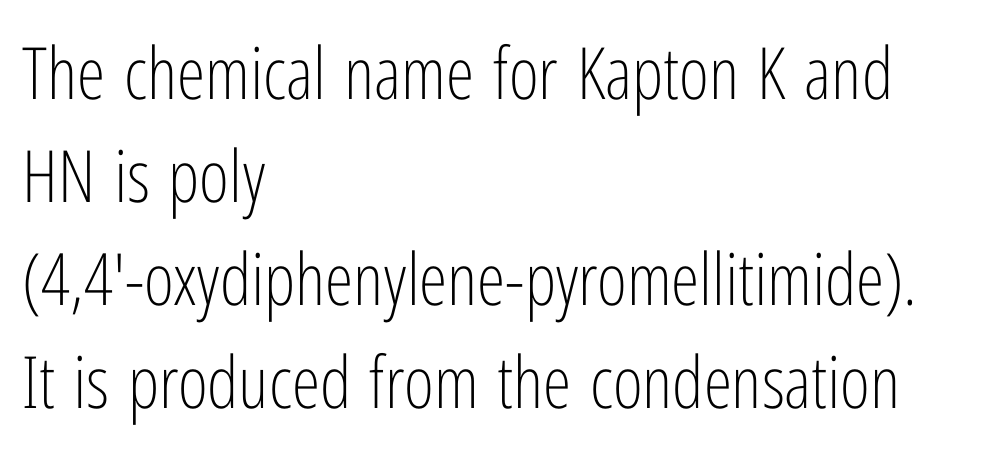
A quiet, ordinary-to-light weight characterises the typeface. A typesetter would mark this as roman, not italic. The letters advance in unequal steps, a hallmark of proportional type. Short note: letters normally spaced. Does the leading feel generous? No, just average.
